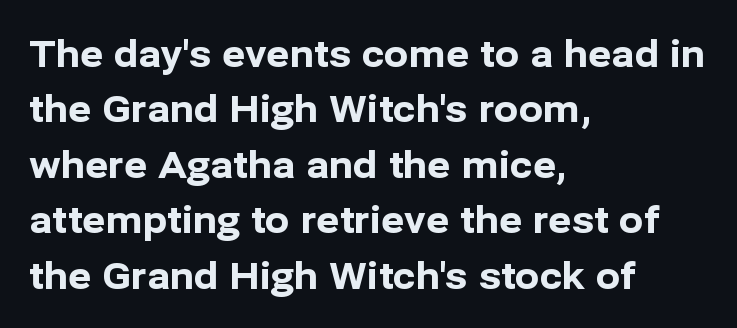
The image shows 36 px bold sans-serif type, upright; set left-aligned, normal line spacing (1.54x), normal letter spacing, not underlined; low stroke contrast and a medium x-height.
